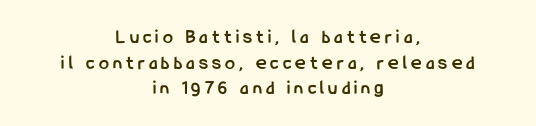
The strokes are fattened all the way to bold. The type is letterspaced generously, with wide tracking. The space between consecutive lines is moderate. Rule under the text: the space is simply empty. Nope, not italic — everything's standing straight. The whitespace from short lines is split evenly between both sides.
